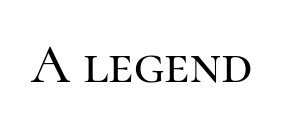
{"serif": "yes", "italic": "no", "width": "normal", "stroke_contrast": "high", "x_height": "medium", "monospaced": "no", "underline": "no", "letter_spacing": "normal", "letter_spacing_em": 0.0, "glyph_px": 55}
